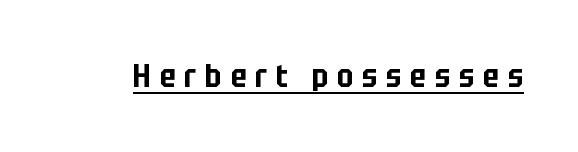
{"serif": "no", "italic": "no", "width": "condensed", "stroke_contrast": "low", "x_height": "large", "monospaced": "no", "underline": "yes", "letter_spacing": "wide", "letter_spacing_em": 0.27, "glyph_px": 32}
